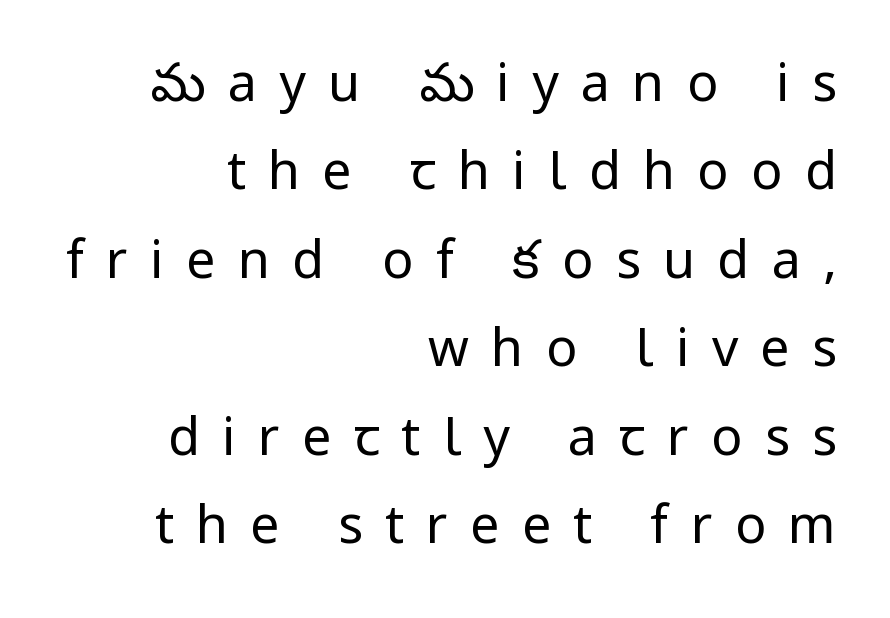
Visually the block forms a straight wall on the right and a jagged coastline on the left. Descenders are the only things crossing below the line. Quick note: not italic, upright. The glyphs in this specimen are sans serif. Quick note: interline space is typical.
